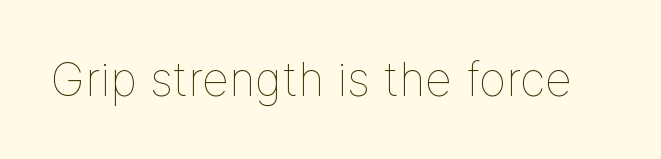
{"italic": "no", "bold": "no", "weight": "thin", "width": "normal", "stroke_contrast": "low", "x_height": "medium", "monospaced": "no", "underline": "no", "letter_spacing": "normal", "letter_spacing_em": 0.0, "glyph_px": 46}
